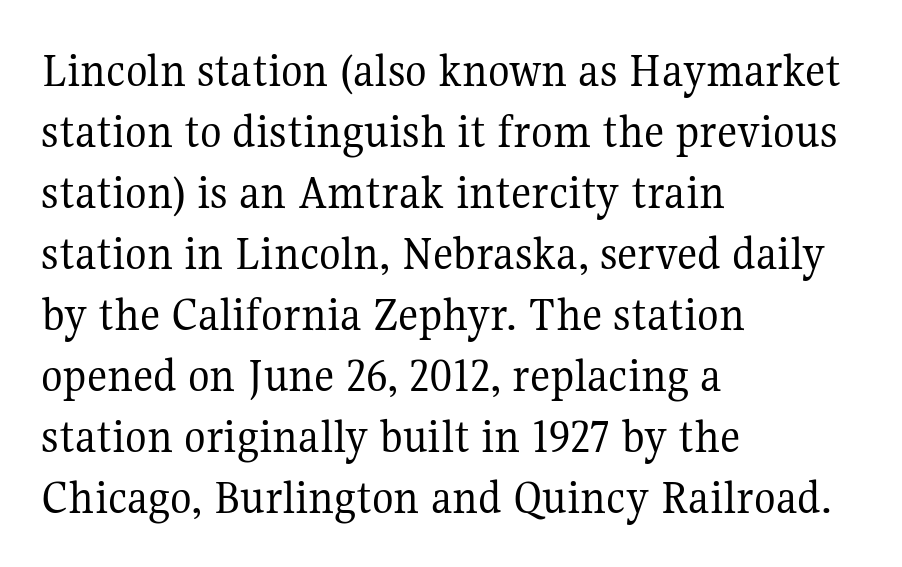
The image shows 50 px regular-weight serif type, upright; set left-aligned, line spacing 1.22x, normal letter spacing, not underlined; medium stroke contrast and a medium x-height.
